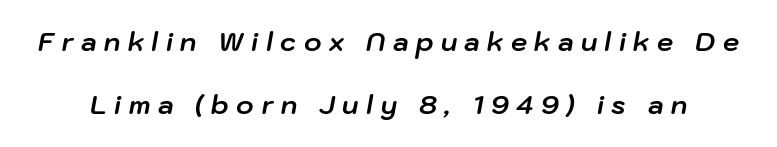
Q: Is the text bold? A: Yes.
Q: Is the text italic (slanted)? A: Yes, it leans right by about 10 degrees.
Q: Is the text underlined? A: No.
Q: Is the spacing between letters normal or unusually wide? A: Unusually wide.
Q: Is the spacing between lines tight, normal or loose? A: Loose.
